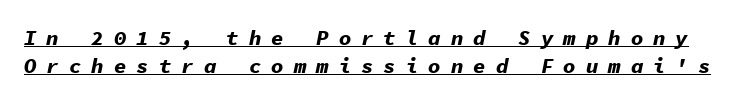
Q: Is the text bold? A: Yes.
Q: Is the text italic (slanted)? A: Yes, it leans right by about 11 degrees.
Q: Is the text underlined? A: Yes.
Q: Is the spacing between letters normal or unusually wide? A: Unusually wide.
Q: Is the spacing between lines tight, normal or loose? A: Normal.
